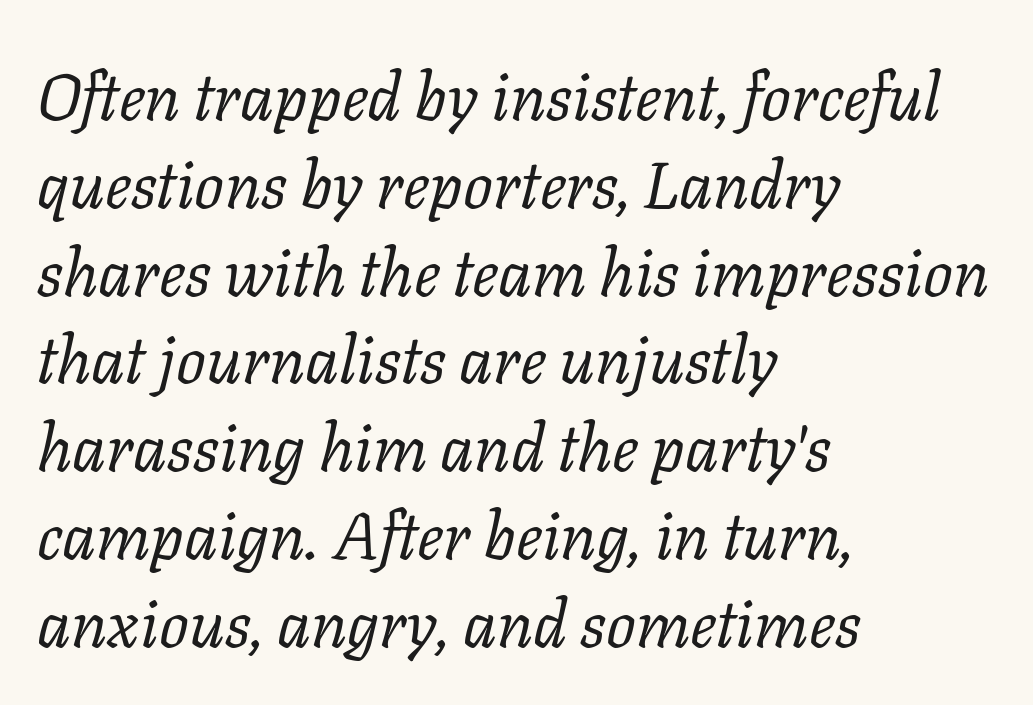
The image shows 66 px regular-weight serif type, italic (leaning right); set left-aligned, normal line spacing (1.33x), normal letter spacing, not underlined; low stroke contrast and a medium x-height.
